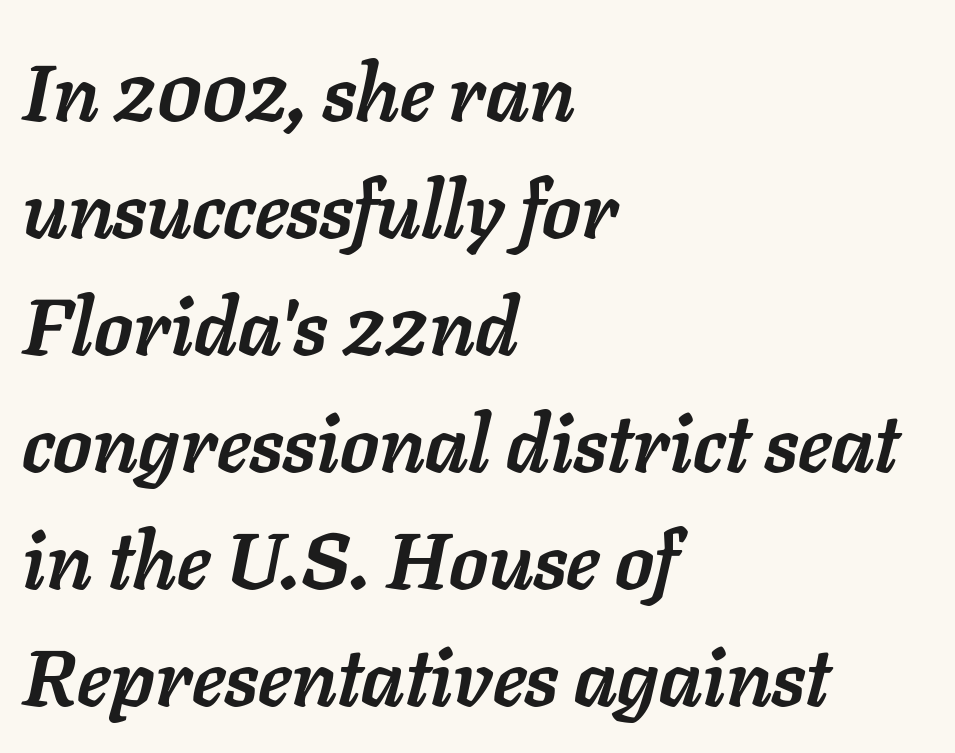
{"italic": "yes", "lean": "right", "slant_degrees": 11, "bold": "yes", "weight": "semibold", "width": "normal", "stroke_contrast": "low", "x_height": "medium", "monospaced": "no", "underline": "no", "align": "left", "line_spacing": "normal", "line_spacing_ratio": 1.48, "letter_spacing": "normal", "letter_spacing_em": 0.0, "glyph_px": 79}
